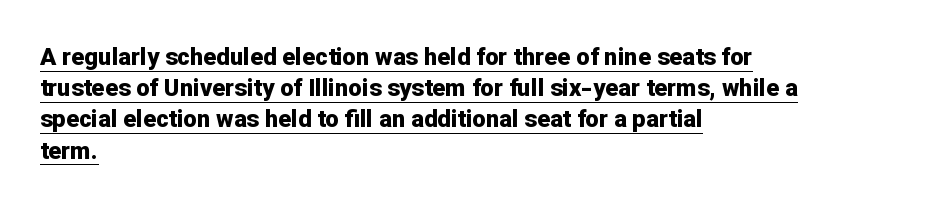
The image shows 24 px bold type, upright; set left-aligned, normal line spacing (1.3x), normal letter spacing, underlined.
